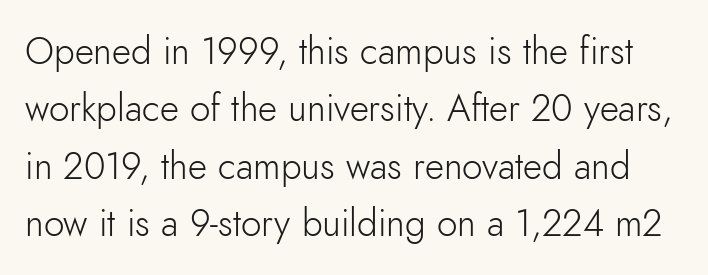
{"serif": "no", "italic": "no", "bold": "no", "weight": "light", "width": "normal", "stroke_contrast": "low", "x_height": "small", "monospaced": "no", "underline": "no", "line_spacing": "normal", "line_spacing_ratio": 1.55, "letter_spacing": "normal", "letter_spacing_em": 0.0, "glyph_px": 37}
